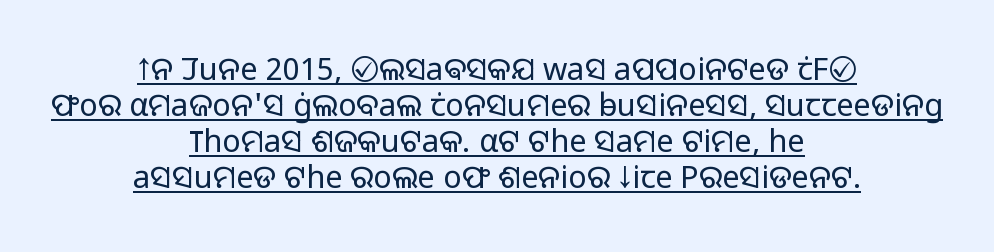
Q: Is the text bold? A: No.
Q: Is the text italic (slanted)? A: No, it is upright.
Q: Is the typeface a serif or a sans-serif typeface? A: Sans-serif.
Q: Is the text underlined? A: Yes.
Q: How is the paragraph aligned? A: Centered.
Q: Is the spacing between letters normal or unusually wide? A: Normal.
Q: Width (condensed, normal, or wide)? A: Normal.
Q: Stroke contrast? A: Low.
Q: x-height? A: Medium.
Q: Monospaced? A: No.
